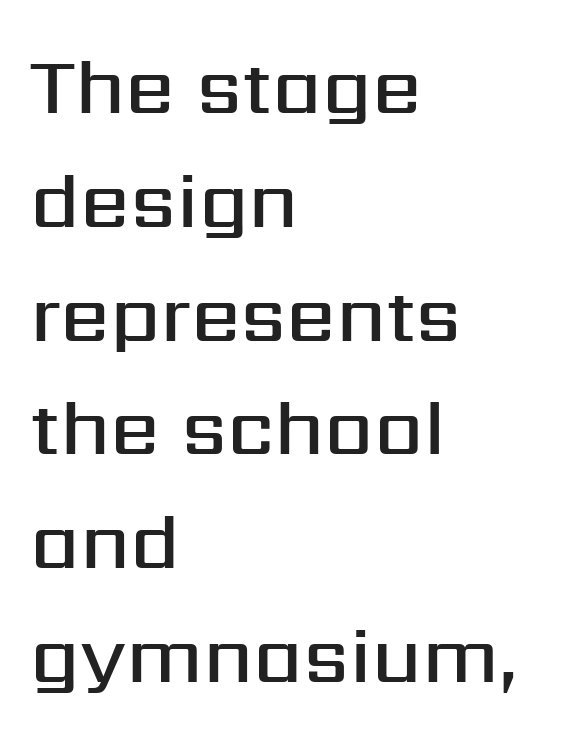
The image shows 79 px semibold sans-serif type, upright; set left-aligned, normal line spacing (1.44x), normal letter spacing, not underlined; medium stroke contrast and a medium x-height.
